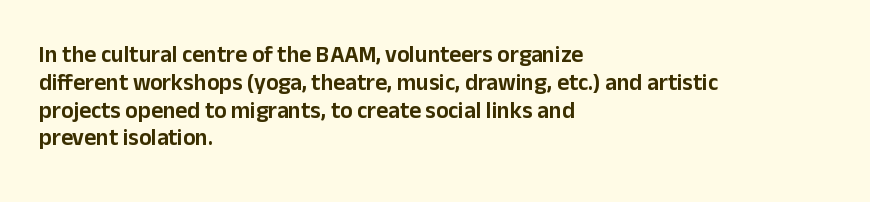
The image shows 23 px text type, upright; set left-aligned, line spacing 1.21x, normal letter spacing, not underlined.
